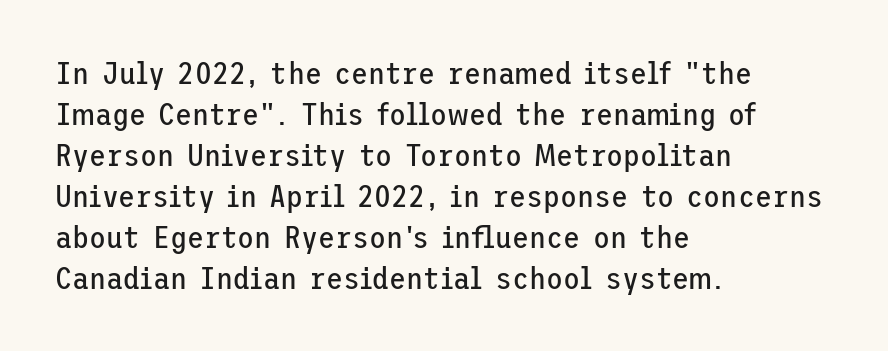
Every row of glyphs begins at an identical x-position on the left. Anything drawn beneath the words? Only blank space. Each letter's strokes conclude bluntly, with no projecting serifs. A typesetter would call this leading conventional body-copy spacing.
